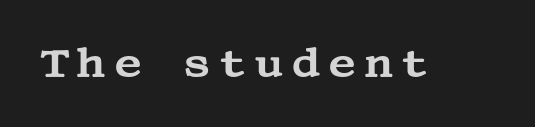
{"serif": "yes", "italic": "no", "width": "wide", "stroke_contrast": "medium", "x_height": "large", "underline": "no", "glyph_px": 40}
